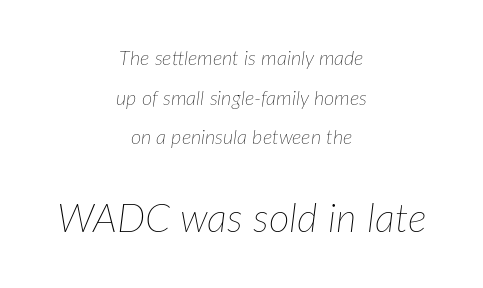
Q: Is the text bold? A: No.
Q: Is the text italic (slanted)? A: Yes, it leans right by about 7 degrees.
Q: Is the text underlined? A: No.
Q: How is the paragraph aligned? A: Centered.
Q: Is the spacing between letters normal or unusually wide? A: Normal.
Q: Is the spacing between lines tight, normal or loose? A: Loose.
Q: Which block of text is set in a larger size, the first (top) or the second (bottom)? A: The second (bottom) one.
Q: Width (condensed, normal, or wide)? A: Normal.
Q: Stroke contrast? A: Low.
Q: x-height? A: Medium.
Q: Monospaced? A: No.
